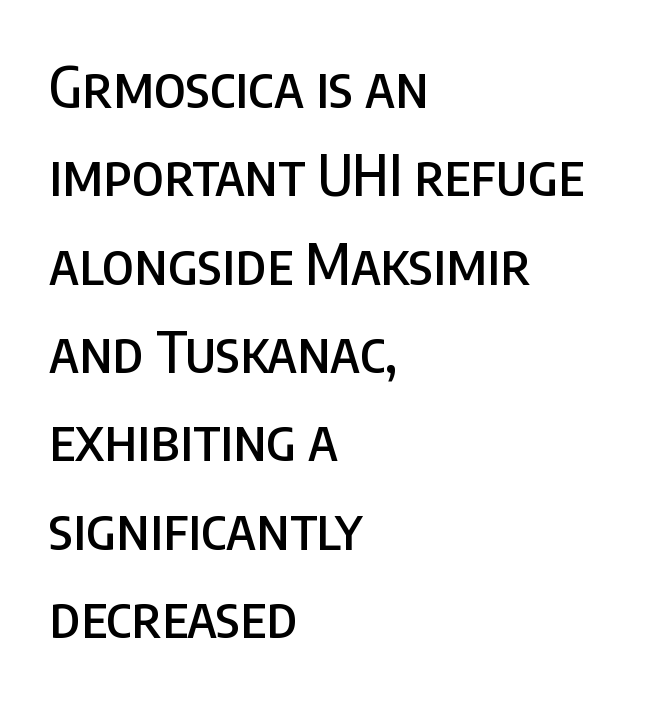
When letters stand straight like this, we call the style roman or upright. This sample has the flowing, uneven cadence of proportional lettering. These lines keep a tight, regular rhythm from letter to letter. If you measured baseline to baseline, you'd find a middling distance. Descenders hang freely into open space.
